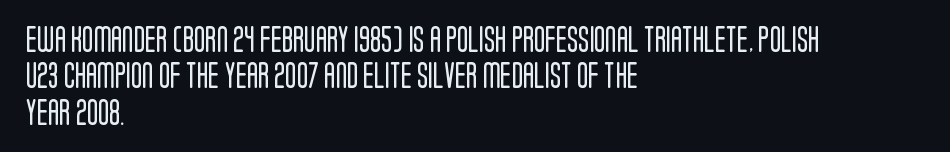
Short and long lines alike share a common starting point at left. The typeface has the unassuming heft of standard copy or less. Is the letter spacing exaggerated? No — it looks like the ordinary default. Has an underline been added? It has not. Posture: vertical.
